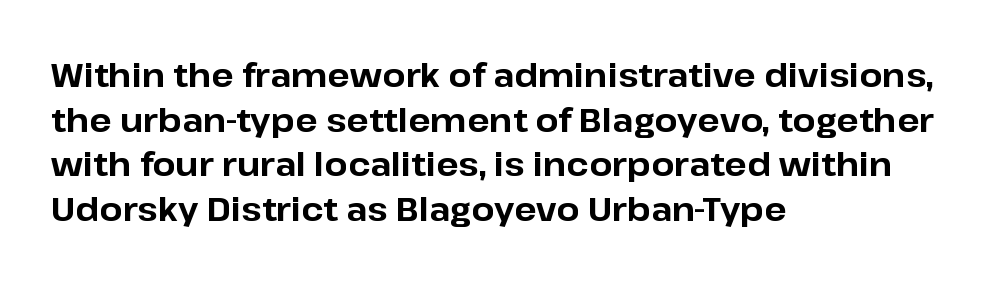
Q: Is the text bold? A: Yes.
Q: Is the text italic (slanted)? A: No, it is upright.
Q: Is the typeface a serif or a sans-serif typeface? A: Sans-serif.
Q: Is the text underlined? A: No.
Q: How is the paragraph aligned? A: Left-aligned.
Q: Is the spacing between letters normal or unusually wide? A: Normal.
Q: Is the spacing between lines tight, normal or loose? A: Normal.
Q: Width (condensed, normal, or wide)? A: Normal.
Q: Stroke contrast? A: Low.
Q: x-height? A: Medium.
Q: Monospaced? A: No.
